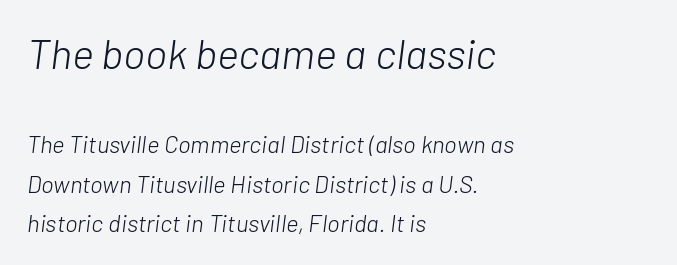
Weight class: somewhere from thin through regular. A typesetter would call this proportional, since set widths differ per character. Interline gaps are of average width in this sample. Style check: oblique. The earlier block is typeset at a bigger size than the later block.
